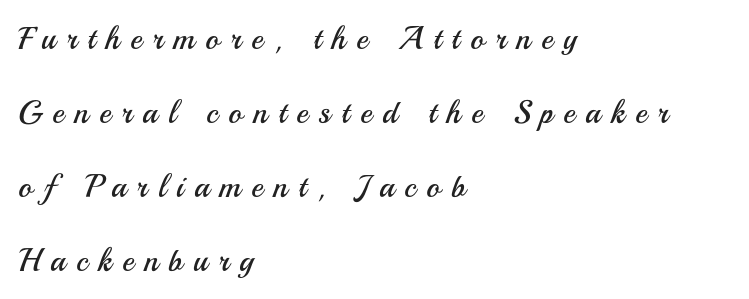
{"serif": "no", "bold": "no", "weight": "regular", "width": "normal", "stroke_contrast": "medium", "x_height": "small", "monospaced": "no", "underline": "no", "align": "left", "line_spacing": "loose", "line_spacing_ratio": 2.31, "letter_spacing": "wide", "letter_spacing_em": 0.33, "glyph_px": 32}
